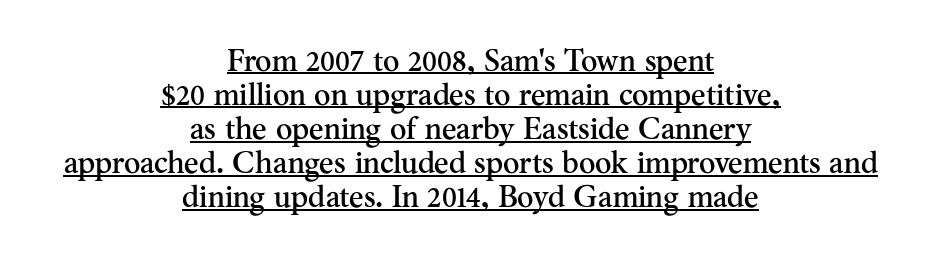
Q: Is the text italic (slanted)? A: No, it is upright.
Q: Is the typeface a serif or a sans-serif typeface? A: Serif.
Q: Is the text underlined? A: Yes.
Q: How is the paragraph aligned? A: Centered.
Q: Is the spacing between letters normal or unusually wide? A: Normal.
Q: Is the spacing between lines tight, normal or loose? A: Tight.
Q: Width (condensed, normal, or wide)? A: Normal.
Q: Stroke contrast? A: Medium.
Q: x-height? A: Small.
Q: Monospaced? A: No.
